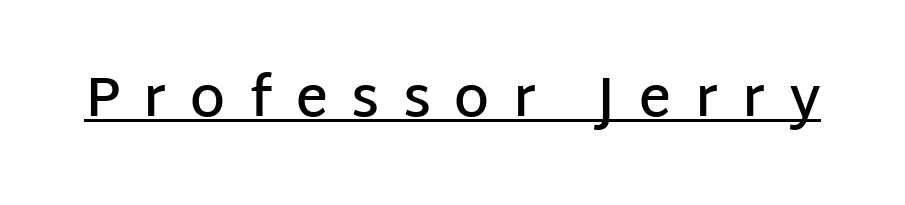
The image shows 56 px semibold sans-serif type, upright; set unusually wide letter spacing (+0.42 em), underlined; low stroke contrast and a large x-height.
